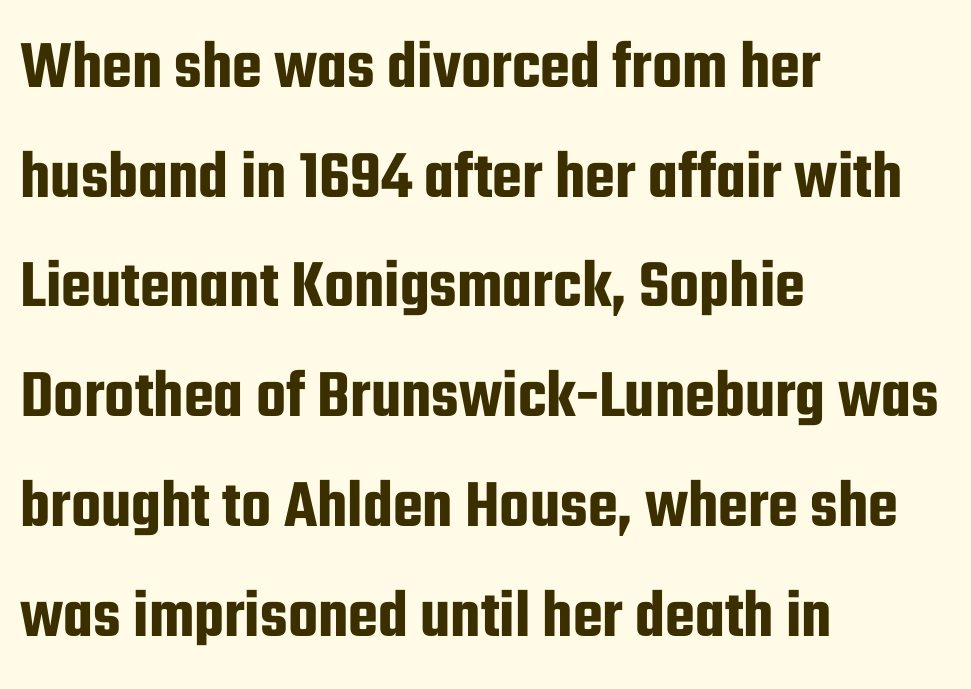
{"serif": "no", "italic": "no", "width": "condensed", "stroke_contrast": "low", "x_height": "medium", "monospaced": "no", "underline": "no", "align": "left", "line_spacing": "normal", "line_spacing_ratio": 1.59, "letter_spacing": "normal", "letter_spacing_em": 0.0, "glyph_px": 69}
